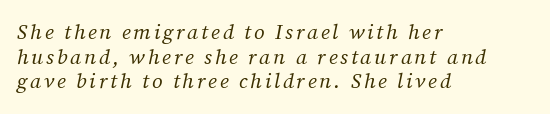
Typeset ragged right — the left edge is the straight one. The whole block is typeset with a tilt. The font is comparable to plain body text, perhaps lighter. Rule under the text: the space is simply empty.
